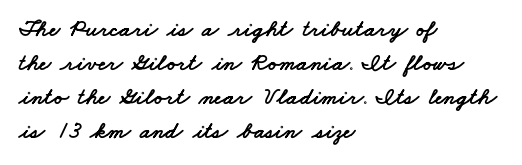
The image shows 24 px text type; set left-aligned, normal line spacing (1.41x), normal letter spacing, not underlined.
